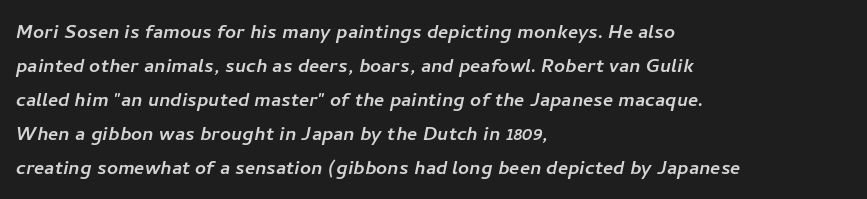
Successive baselines arrive at the customary interval. Caption: multi-line text, flush left, ragged right. Honestly, there is no underline to notice here at all. Letter spacing: default.
